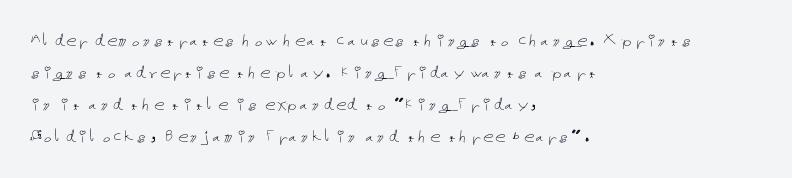
{"italic": "no", "bold": "no", "underline": "no", "align": "left", "line_spacing": "normal", "line_spacing_ratio": 1.52, "letter_spacing": "normal", "letter_spacing_em": 0.0, "glyph_px": 21}
